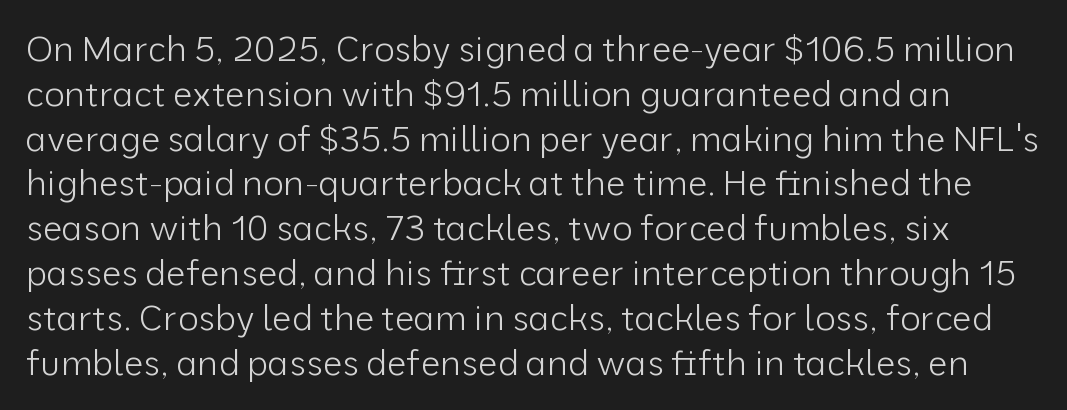
Q: Is the text bold? A: No.
Q: Is the text italic (slanted)? A: No, it is upright.
Q: Is the typeface a serif or a sans-serif typeface? A: Sans-serif.
Q: Is the text underlined? A: No.
Q: Is the spacing between letters normal or unusually wide? A: Normal.
Q: Is the spacing between lines tight, normal or loose? A: Normal.
Q: Width (condensed, normal, or wide)? A: Normal.
Q: Stroke contrast? A: Low.
Q: x-height? A: Medium.
Q: Monospaced? A: No.
